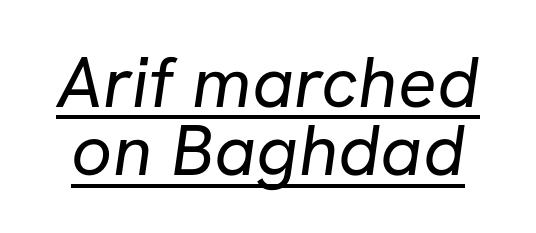
The cut favours lightness, reaching ordinary text weight at its darkest. Short note: letters normally spaced. Vertically, the passage feels compressed, each row crowding the next. Spacing verdict: proportional, widths tailored to each character. This is sans-serif lettering, the kind often seen on screens and signage.
